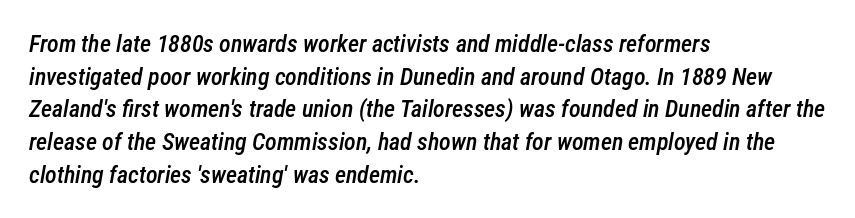
Q: Is the text bold? A: Semi-bold.
Q: Is the text italic (slanted)? A: Yes, it leans right by about 12 degrees.
Q: Is the text underlined? A: No.
Q: How is the paragraph aligned? A: Left-aligned.
Q: Is the spacing between letters normal or unusually wide? A: Normal.
Q: Is the spacing between lines tight, normal or loose? A: Normal.
